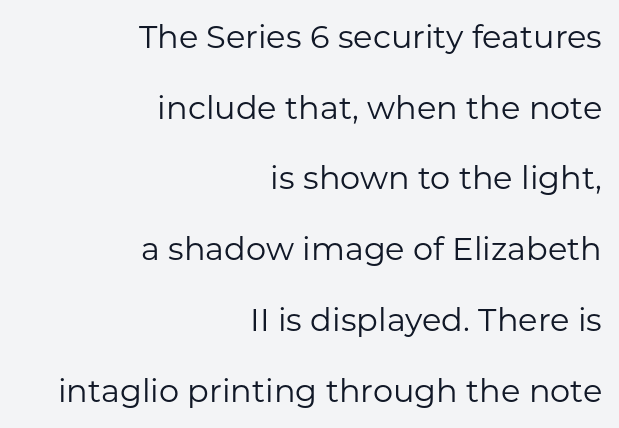
The image shows 32 px regular-weight sans-serif type, upright; set right-aligned, loose line spacing (2.21x), normal letter spacing, not underlined; low stroke contrast and a medium x-height.
